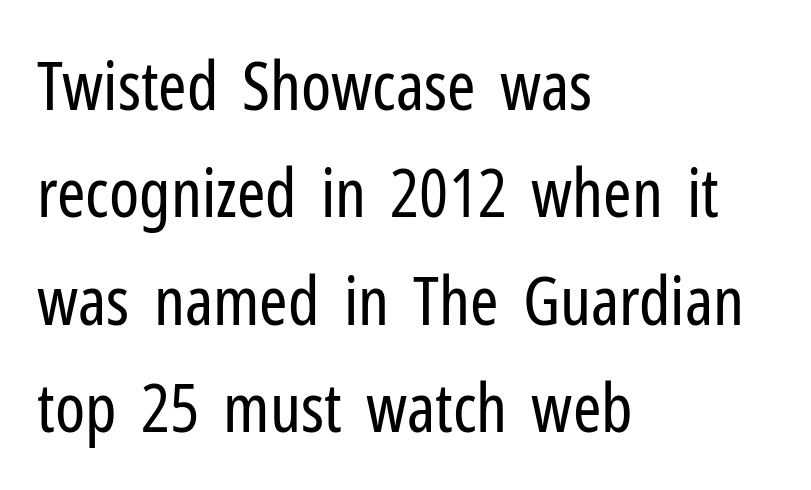
Q: Is the text bold? A: No.
Q: Is the text italic (slanted)? A: No, it is upright.
Q: Is the typeface a serif or a sans-serif typeface? A: Sans-serif.
Q: Is the text underlined? A: No.
Q: How is the paragraph aligned? A: Left-aligned.
Q: Is the spacing between letters normal or unusually wide? A: Normal.
Q: Is the spacing between lines tight, normal or loose? A: Normal.
Q: Width (condensed, normal, or wide)? A: Condensed.
Q: Stroke contrast? A: Low.
Q: x-height? A: Medium.
Q: Monospaced? A: No.
